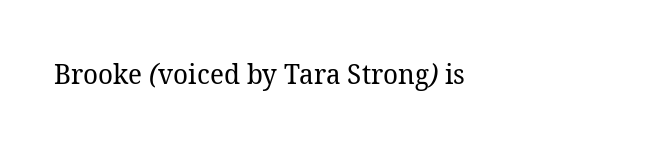
{"serif": "yes", "bold": "no", "weight": "regular", "width": "normal", "stroke_contrast": "low", "x_height": "medium", "monospaced": "no", "underline": "no", "letter_spacing": "normal", "letter_spacing_em": 0.0, "glyph_px": 28}
